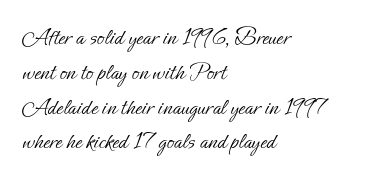
The image shows 24 px text type; set left-aligned, normal line spacing (1.45x), normal letter spacing, not underlined.
